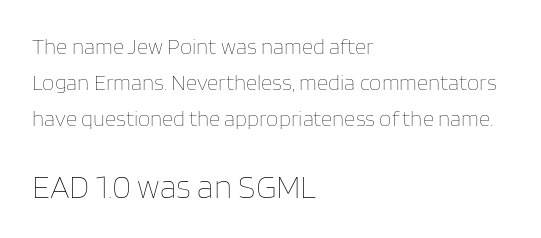
Q: Is the text bold? A: No.
Q: Is the text italic (slanted)? A: No, it is upright.
Q: Is the text underlined? A: No.
Q: How is the paragraph aligned? A: Left-aligned.
Q: Is the spacing between letters normal or unusually wide? A: Normal.
Q: Is the spacing between lines tight, normal or loose? A: Normal.
Q: Which block of text is set in a larger size, the first (top) or the second (bottom)? A: The second (bottom) one.
Q: Width (condensed, normal, or wide)? A: Normal.
Q: Stroke contrast? A: Low.
Q: x-height? A: Large.
Q: Monospaced? A: No.
